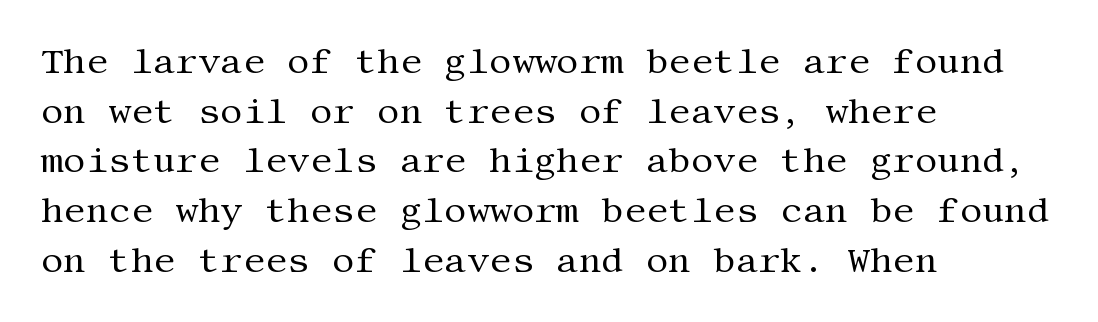
Q: Is the text bold? A: No.
Q: Is the text italic (slanted)? A: No, it is upright.
Q: Is the typeface a serif or a sans-serif typeface? A: Serif.
Q: Is the text underlined? A: No.
Q: How is the paragraph aligned? A: Left-aligned.
Q: Is the spacing between letters normal or unusually wide? A: Normal.
Q: Is the spacing between lines tight, normal or loose? A: Normal.
Q: Width (condensed, normal, or wide)? A: Normal.
Q: Stroke contrast? A: Medium.
Q: x-height? A: Large.
